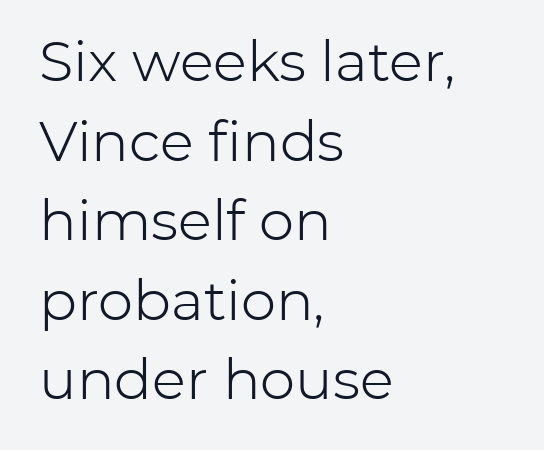
The image shows 56 px light sans-serif type, upright; set left-aligned, normal line spacing (1.42x), normal letter spacing, not underlined; low stroke contrast and a medium x-height.
